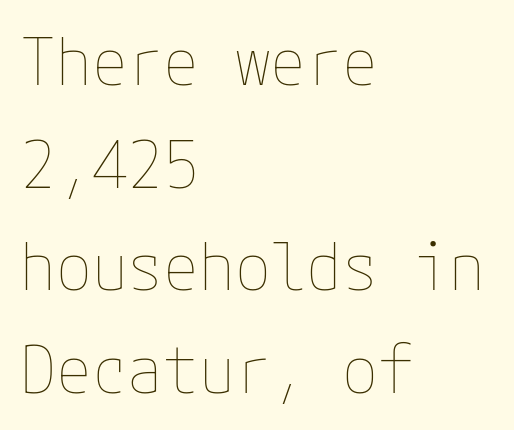
The specimen reads as upright at a glance. Notice how the passage keeps a crisp vertical edge on the left only. Underlining? Definitely not there. Spacing between characters is what you'd get straight out of the box.
